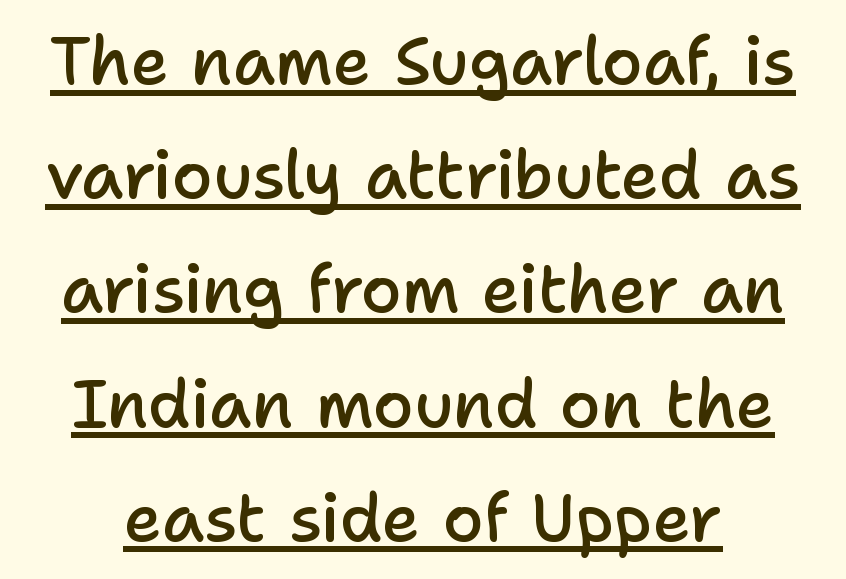
Does the lettering tilt? It doesn't — this is upright. A sans-serif font was chosen for this passage. Is there an underline? Yes — a line sits under the letters. The glyphs have the mass of a demibold cut, below bold. The horizontal fit of the characters is conventional and even.
